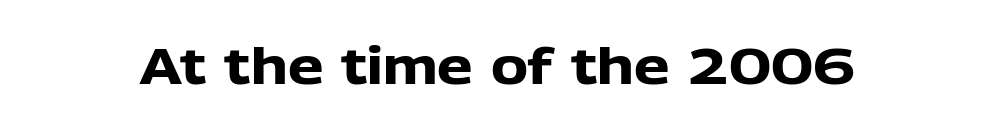
{"serif": "no", "italic": "no", "bold": "yes", "weight": "heavy", "width": "normal", "stroke_contrast": "low", "x_height": "medium", "monospaced": "no", "underline": "no", "letter_spacing": "normal", "letter_spacing_em": 0.0, "glyph_px": 50}
